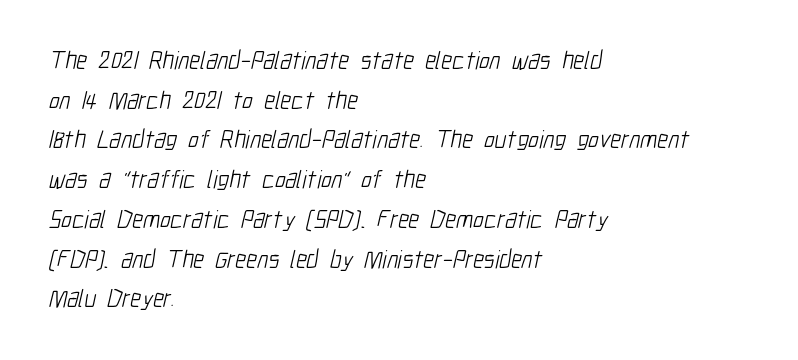
Q: Is the text bold? A: No.
Q: Is the text underlined? A: No.
Q: How is the paragraph aligned? A: Left-aligned.
Q: Is the spacing between letters normal or unusually wide? A: Normal.
Q: Is the spacing between lines tight, normal or loose? A: Normal.
